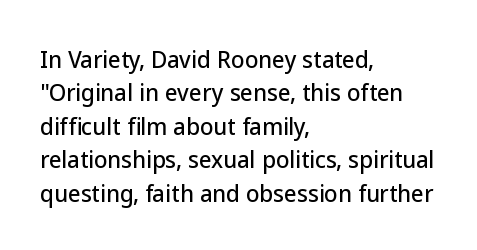
The image shows 22 px text type, upright; set left-aligned, normal line spacing (1.52x), normal letter spacing, not underlined.
